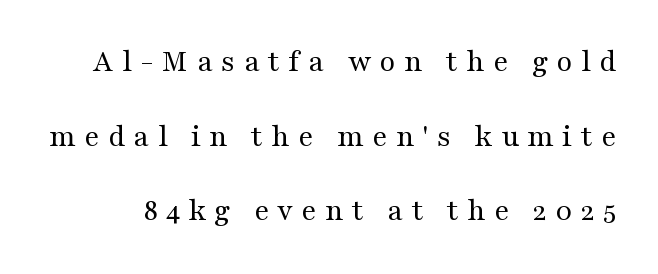
Q: Is the text bold? A: No.
Q: Is the text italic (slanted)? A: No, it is upright.
Q: Is the typeface a serif or a sans-serif typeface? A: Serif.
Q: Is the text underlined? A: No.
Q: Is the spacing between letters normal or unusually wide? A: Unusually wide.
Q: Is the spacing between lines tight, normal or loose? A: Loose.
Q: Width (condensed, normal, or wide)? A: Wide.
Q: Stroke contrast? A: Medium.
Q: x-height? A: Medium.
Q: Monospaced? A: No.
